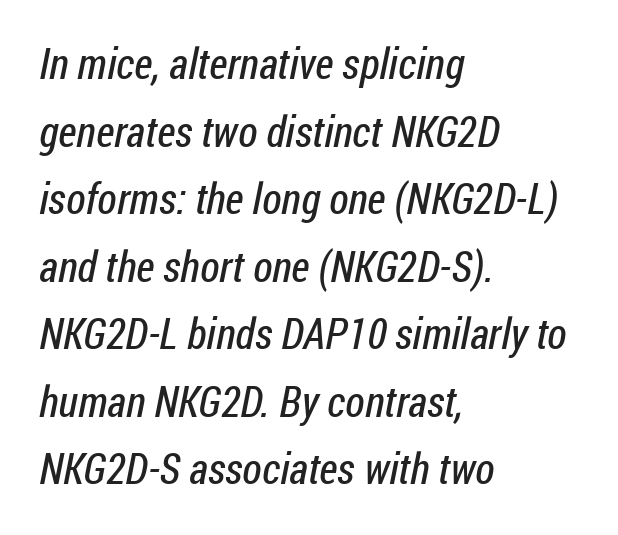
Q: Is the text bold? A: No.
Q: Is the typeface a serif or a sans-serif typeface? A: Sans-serif.
Q: Is the text underlined? A: No.
Q: How is the paragraph aligned? A: Left-aligned.
Q: Is the spacing between letters normal or unusually wide? A: Normal.
Q: Is the spacing between lines tight, normal or loose? A: Normal.
Q: Width (condensed, normal, or wide)? A: Condensed.
Q: Stroke contrast? A: Low.
Q: x-height? A: Medium.
Q: Monospaced? A: No.
